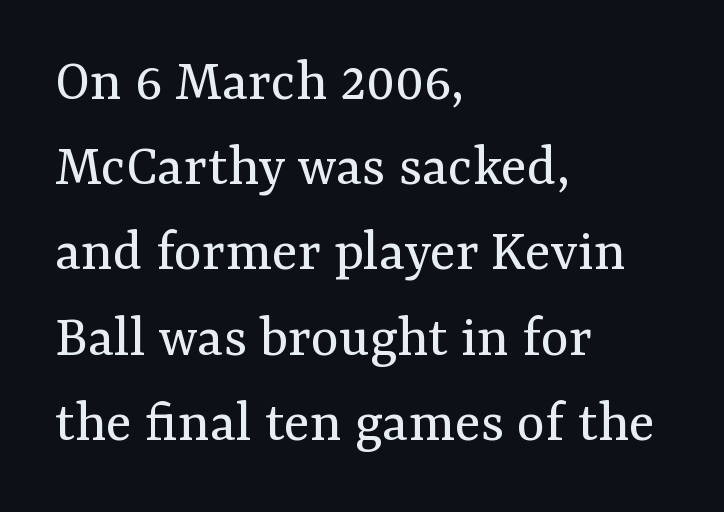
{"serif": "yes", "italic": "no", "bold": "no", "weight": "regular", "width": "normal", "stroke_contrast": "medium", "x_height": "medium", "monospaced": "no", "underline": "no", "align": "left", "line_spacing": "normal", "line_spacing_ratio": 1.42, "letter_spacing": "normal", "letter_spacing_em": 0.0, "glyph_px": 60}
